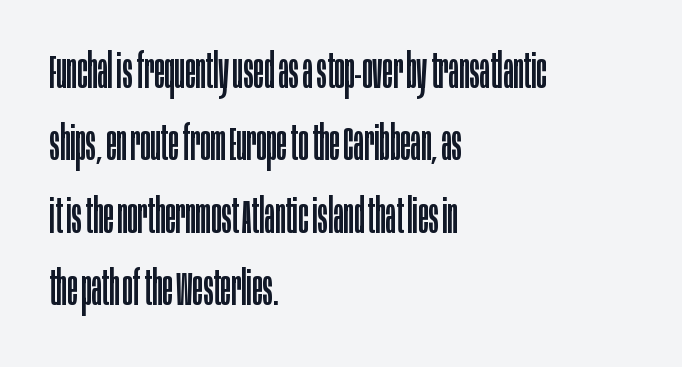
Compared with typical body copy, the letter spacing here is the same. The face used here is proportionally spaced, like ordinary book or web type. The string is rendered with underlining switched off. The characters display no serif detailing; their extremities are plain. A light-to-regular cut is what we see here.
